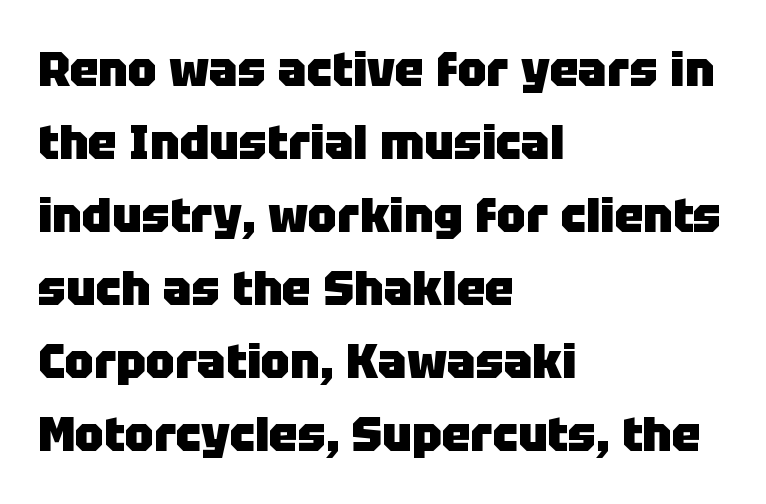
{"serif": "no", "italic": "no", "bold": "yes", "weight": "heavy", "width": "normal", "stroke_contrast": "low", "x_height": "large", "monospaced": "no", "underline": "no", "align": "left", "line_spacing": "normal", "line_spacing_ratio": 1.52, "letter_spacing": "normal", "letter_spacing_em": 0.0, "glyph_px": 48}
